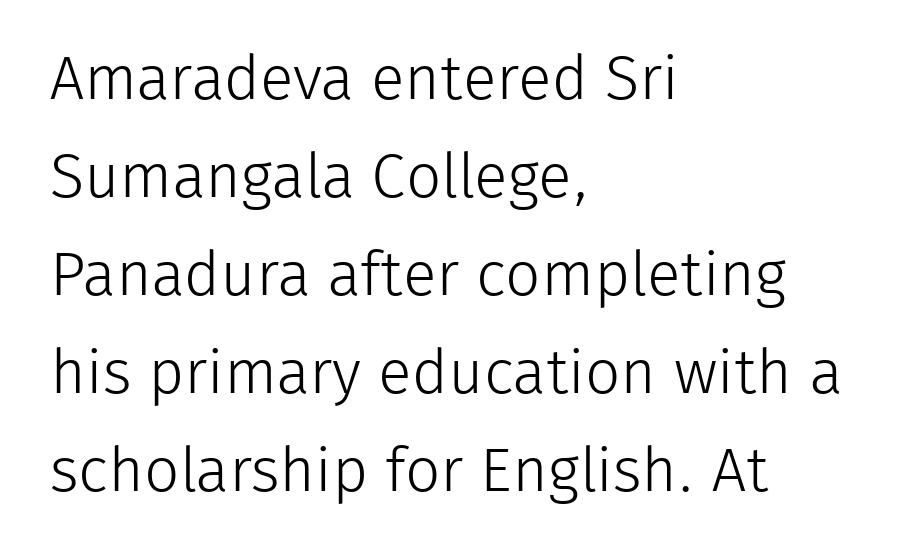
The type is set solid horizontally, with unmodified tracking. These lines sit exactly where default settings would place them. The space directly below the letters is spotless. A roman cut, with each character standing at attention. Weight: not bold — regular or lighter. Spacing verdict: proportional, widths tailored to each character.
